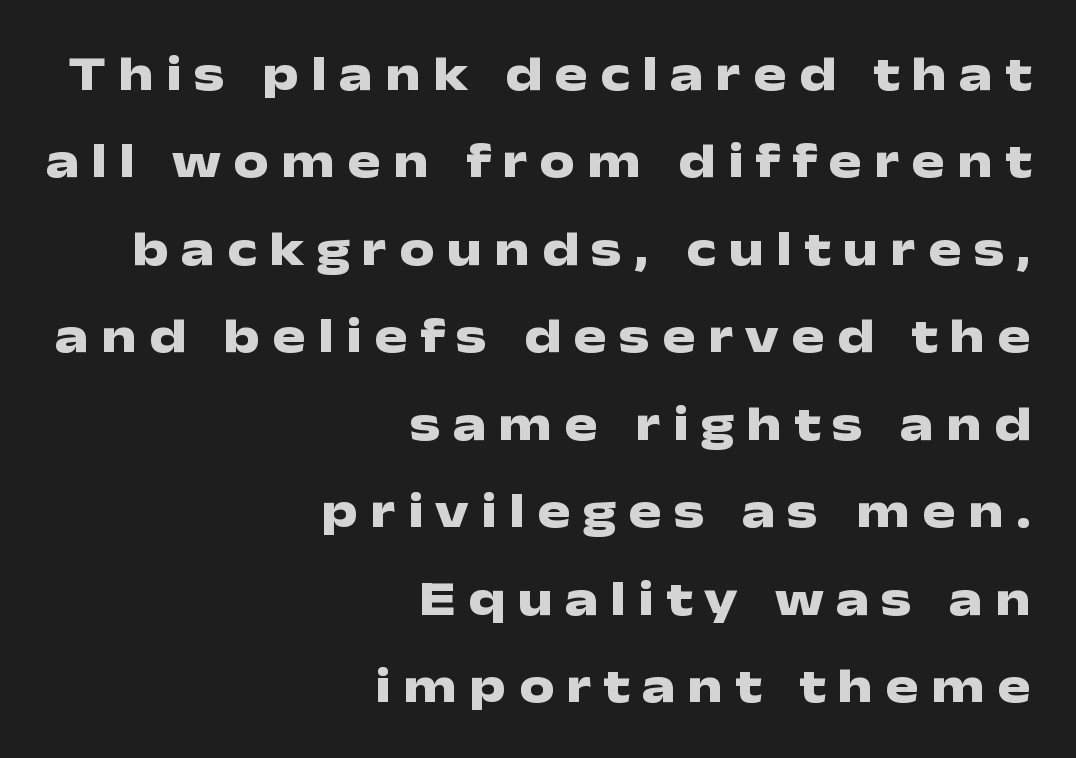
{"serif": "no", "italic": "no", "bold": "yes", "weight": "heavy", "width": "wide", "stroke_contrast": "low", "x_height": "medium", "monospaced": "no", "underline": "no", "align": "right", "line_spacing_ratio": 1.75, "letter_spacing": "wide", "letter_spacing_em": 0.24, "glyph_px": 50}
